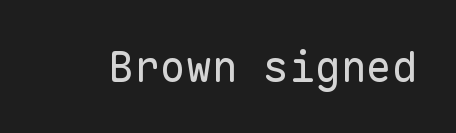
Each letter, wide or thin by design, is forced into the same width here. The passage shown has conventional tracking throughout. Tall strokes in this sample are plumb rather than angled. Unlike a traditional serif, this face leaves its strokes unadorned. The strip under each line holds only bare page.
